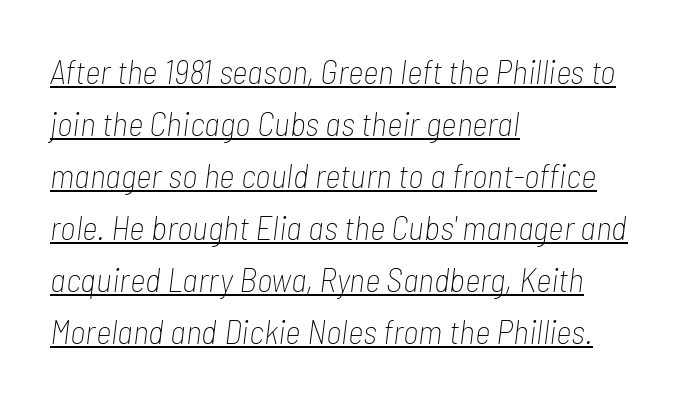
The letterforms sit shoulder to shoulder at normal distance. Slanted lettering throughout. This sample carries an underscore along the baseline area. Proportional: the letters do not fall into vertical columns.
